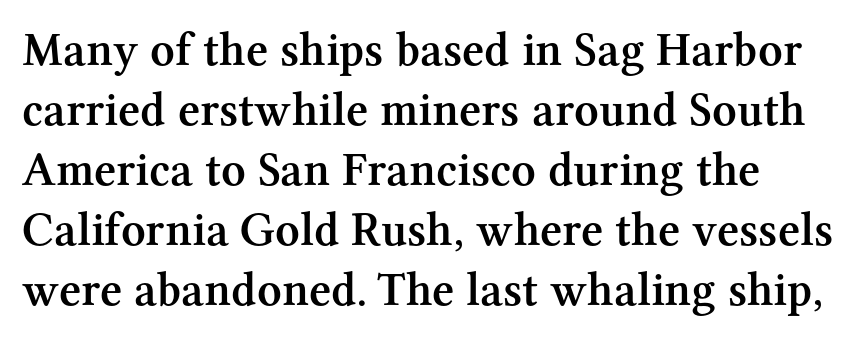
Each letter keeps its own natural width here, so spacing adapts to shape. The paragraph has a hard left edge and a soft right edge. Posture: straight, roman, zero tilt. Decoration check: the copy has no underline.
